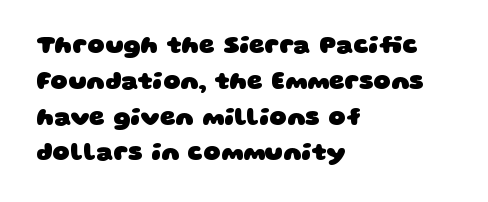
Where is the straight margin? On the left. Typographic density is high because the face is bold. Each new line begins a customary step beneath the previous one. This rendering leaves character spacing at its baseline value.
